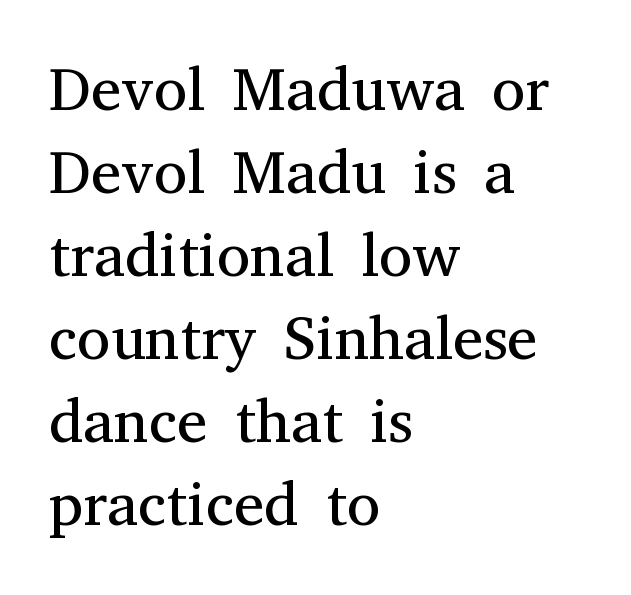
A normal amount of white space separates one row of letters from the next. Nothing unusual about the tracking: characters are spaced as the font intends. Think of a printed novel: that variable character pitch is what you see here. Designer's note — italics off, roman on. One-word summary of the alignment: left.
